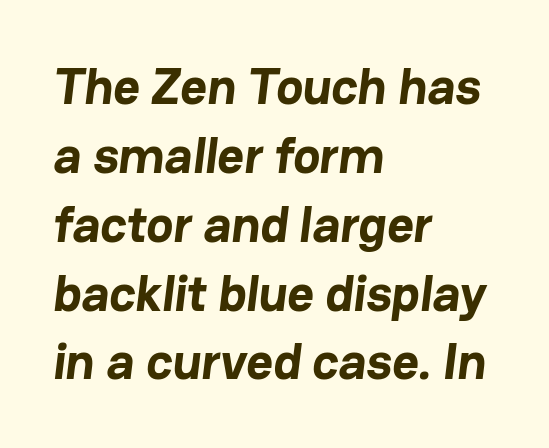
Q: Is the text bold? A: Yes.
Q: Is the typeface a serif or a sans-serif typeface? A: Sans-serif.
Q: Is the text underlined? A: No.
Q: How is the paragraph aligned? A: Left-aligned.
Q: Is the spacing between letters normal or unusually wide? A: Normal.
Q: Is the spacing between lines tight, normal or loose? A: Normal.
Q: Width (condensed, normal, or wide)? A: Normal.
Q: Stroke contrast? A: Low.
Q: x-height? A: Medium.
Q: Monospaced? A: No.
